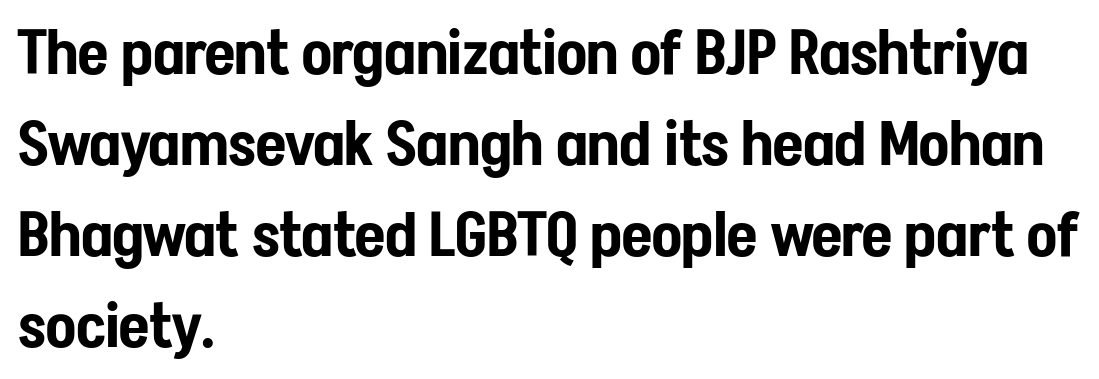
The image shows 62 px condensed sans-serif type, upright; set left-aligned, normal line spacing (1.47x), normal letter spacing, not underlined; low stroke contrast and a medium x-height.
